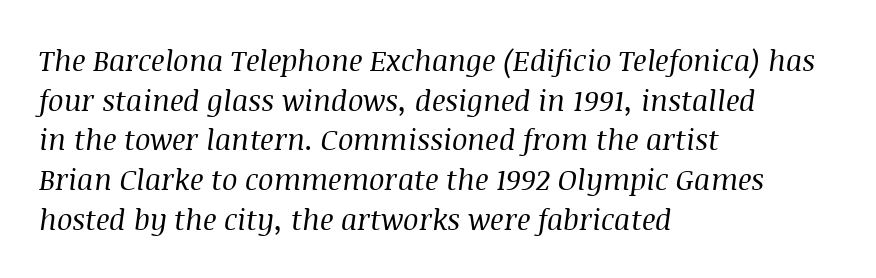
{"serif": "yes", "italic": "yes", "lean": "right", "slant_degrees": 8, "bold": "no", "weight": "regular", "width": "normal", "stroke_contrast": "medium", "x_height": "large", "monospaced": "no", "underline": "no", "align": "left", "line_spacing": "normal", "line_spacing_ratio": 1.37, "letter_spacing": "normal", "letter_spacing_em": 0.0, "glyph_px": 29}
